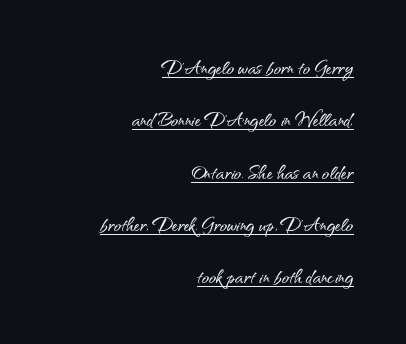
The image shows 24 px text type; set right-aligned, loose line spacing (2.18x), normal letter spacing, underlined.
